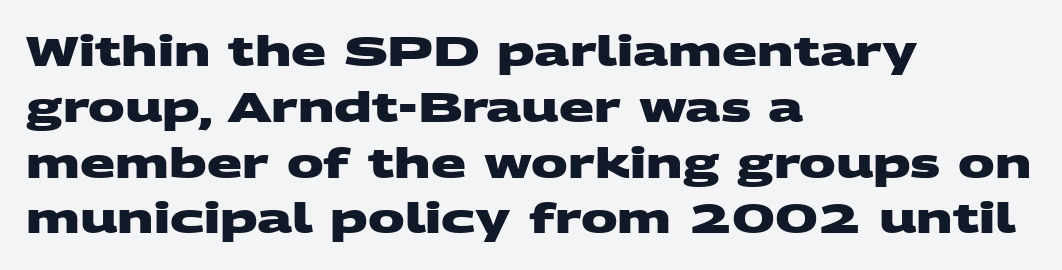
{"serif": "no", "bold": "yes", "weight": "heavy", "width": "wide", "stroke_contrast": "medium", "x_height": "large", "monospaced": "no", "underline": "no", "align": "left", "line_spacing": "normal", "line_spacing_ratio": 1.36, "letter_spacing": "normal", "letter_spacing_em": 0.0, "glyph_px": 41}
